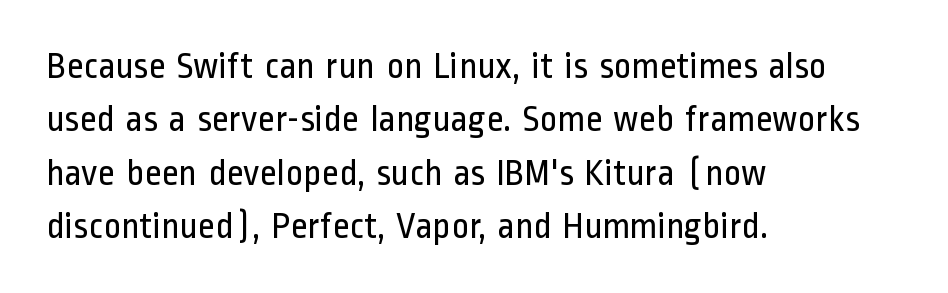
{"serif": "no", "italic": "no", "bold": "no", "weight": "regular", "width": "condensed", "stroke_contrast": "low", "x_height": "medium", "monospaced": "no", "underline": "no", "align": "left", "line_spacing": "normal", "line_spacing_ratio": 1.44, "letter_spacing": "normal", "letter_spacing_em": 0.0, "glyph_px": 37}
